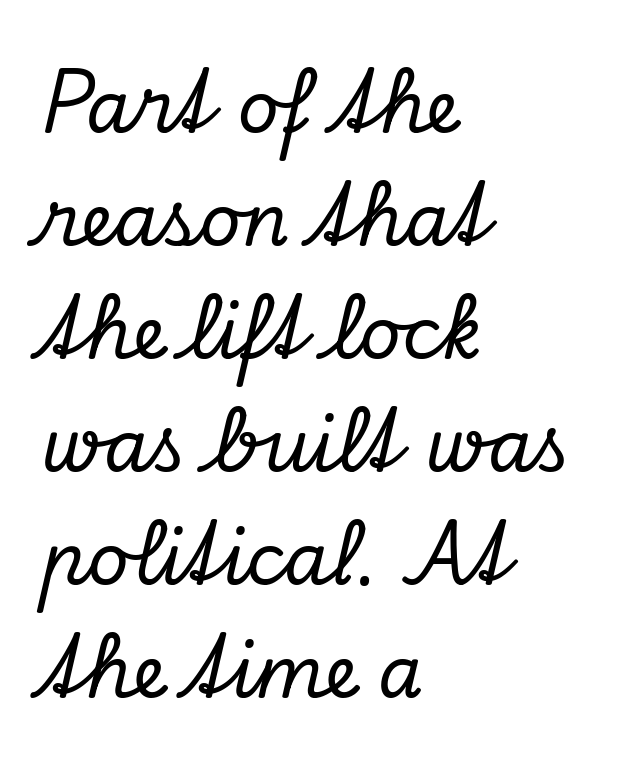
Q: Is the text italic (slanted)? A: Yes, it leans right by about 13 degrees.
Q: Is the typeface a serif or a sans-serif typeface? A: Serif.
Q: Is the text underlined? A: No.
Q: How is the paragraph aligned? A: Left-aligned.
Q: Is the spacing between letters normal or unusually wide? A: Normal.
Q: Is the spacing between lines tight, normal or loose? A: Normal.
Q: Width (condensed, normal, or wide)? A: Normal.
Q: Stroke contrast? A: Low.
Q: x-height? A: Small.
Q: Monospaced? A: No.
